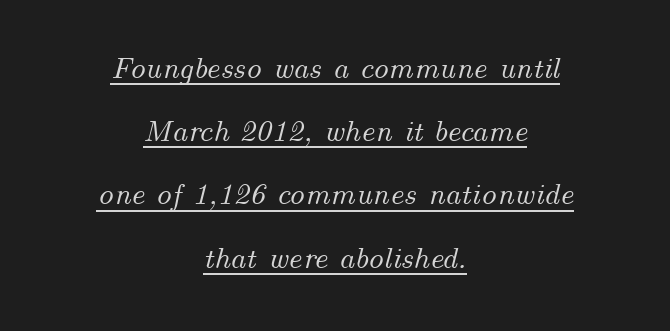
Q: Is the text italic (slanted)? A: Yes, it leans right by about 14 degrees.
Q: Is the text underlined? A: Yes.
Q: How is the paragraph aligned? A: Centered.
Q: Is the spacing between letters normal or unusually wide? A: Normal.
Q: Is the spacing between lines tight, normal or loose? A: Loose.
Q: Width (condensed, normal, or wide)? A: Normal.
Q: Stroke contrast? A: Medium.
Q: x-height? A: Small.
Q: Monospaced? A: No.
